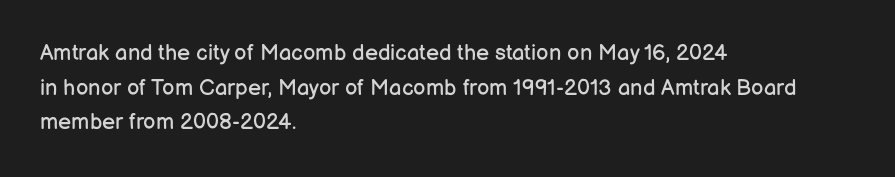
The image shows 22 px text type, upright; set left-aligned, normal line spacing (1.57x), normal letter spacing, not underlined.
